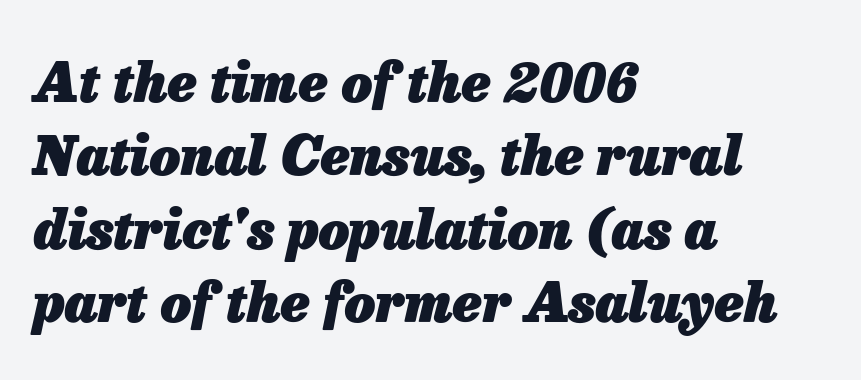
The image shows 54 px heavy type, italic (leaning right); set left-aligned, normal line spacing (1.36x), normal letter spacing, not underlined; low stroke contrast and a medium x-height.
